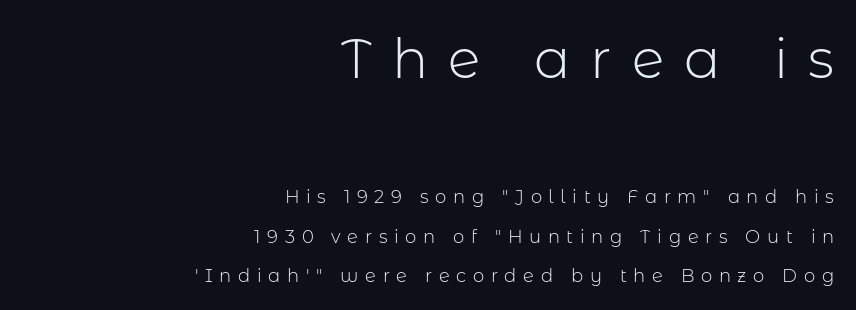
Q: Is the text bold? A: No.
Q: Is the text italic (slanted)? A: No, it is upright.
Q: Is the typeface a serif or a sans-serif typeface? A: Sans-serif.
Q: Is the text underlined? A: No.
Q: How is the paragraph aligned? A: Right-aligned.
Q: Is the spacing between letters normal or unusually wide? A: Unusually wide.
Q: Is the spacing between lines tight, normal or loose? A: Loose.
Q: Which block of text is set in a larger size, the first (top) or the second (bottom)? A: The first (top) one.
Q: Width (condensed, normal, or wide)? A: Normal.
Q: Stroke contrast? A: Low.
Q: x-height? A: Medium.
Q: Monospaced? A: No.
